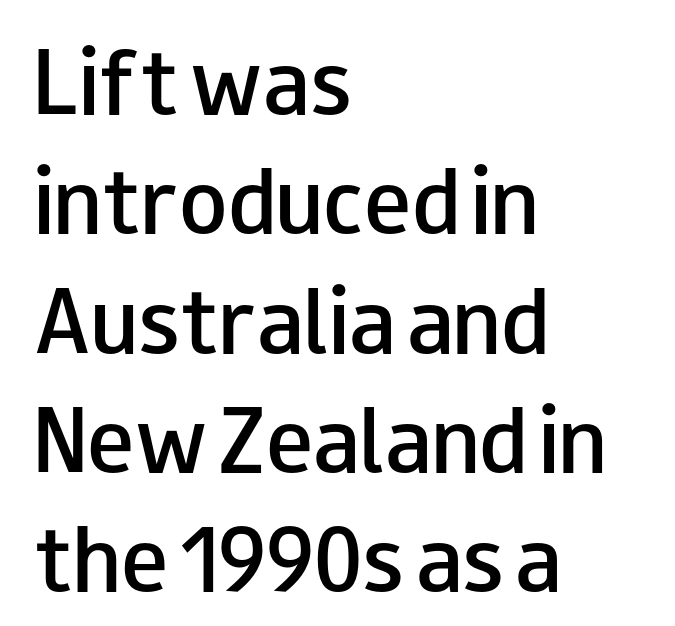
Q: Is the text bold? A: Semi-bold.
Q: Is the text italic (slanted)? A: No, it is upright.
Q: Is the typeface a serif or a sans-serif typeface? A: Sans-serif.
Q: Is the text underlined? A: No.
Q: How is the paragraph aligned? A: Left-aligned.
Q: Is the spacing between letters normal or unusually wide? A: Normal.
Q: Is the spacing between lines tight, normal or loose? A: Normal.
Q: Width (condensed, normal, or wide)? A: Wide.
Q: Stroke contrast? A: Low.
Q: x-height? A: Small.
Q: Monospaced? A: No.
